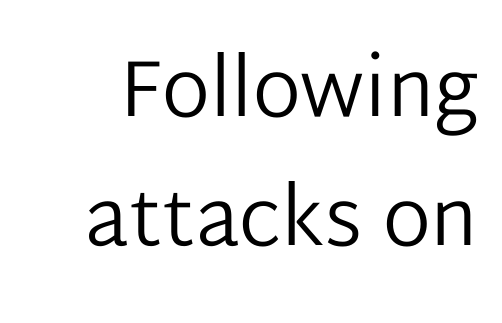
The image shows 80 px regular-weight sans-serif type, upright; set normal line spacing (1.61x), normal letter spacing, not underlined; low stroke contrast and a medium x-height.
